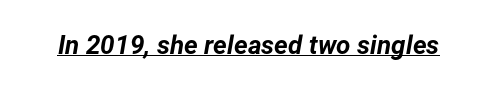
Q: Is the text bold? A: Yes.
Q: Is the text italic (slanted)? A: Yes, it leans right by about 12 degrees.
Q: Is the text underlined? A: Yes.
Q: Is the spacing between letters normal or unusually wide? A: Normal.
